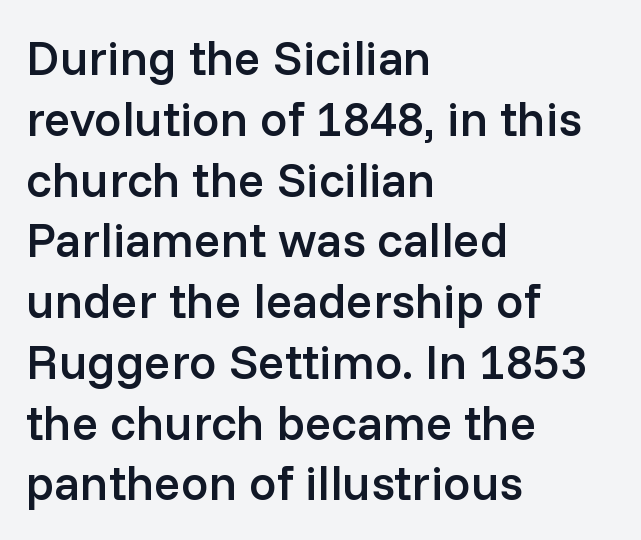
The image shows 49 px semibold sans-serif type, upright; set left-aligned, line spacing 1.24x, normal letter spacing, not underlined; low stroke contrast and a medium x-height.
